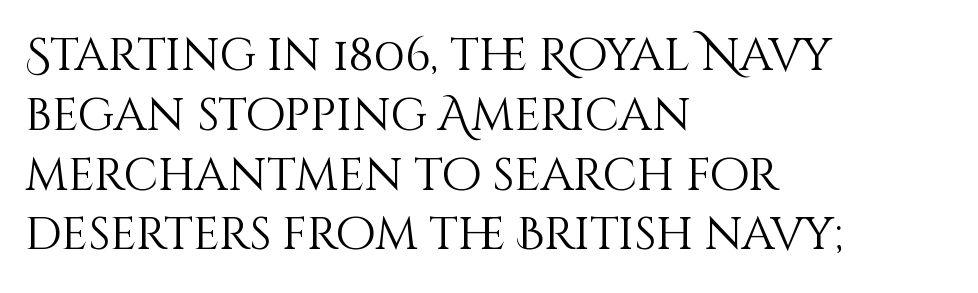
The image shows 46 px light type, upright; set left-aligned, normal line spacing (1.3x), normal letter spacing, not underlined; medium stroke contrast and a large x-height.
